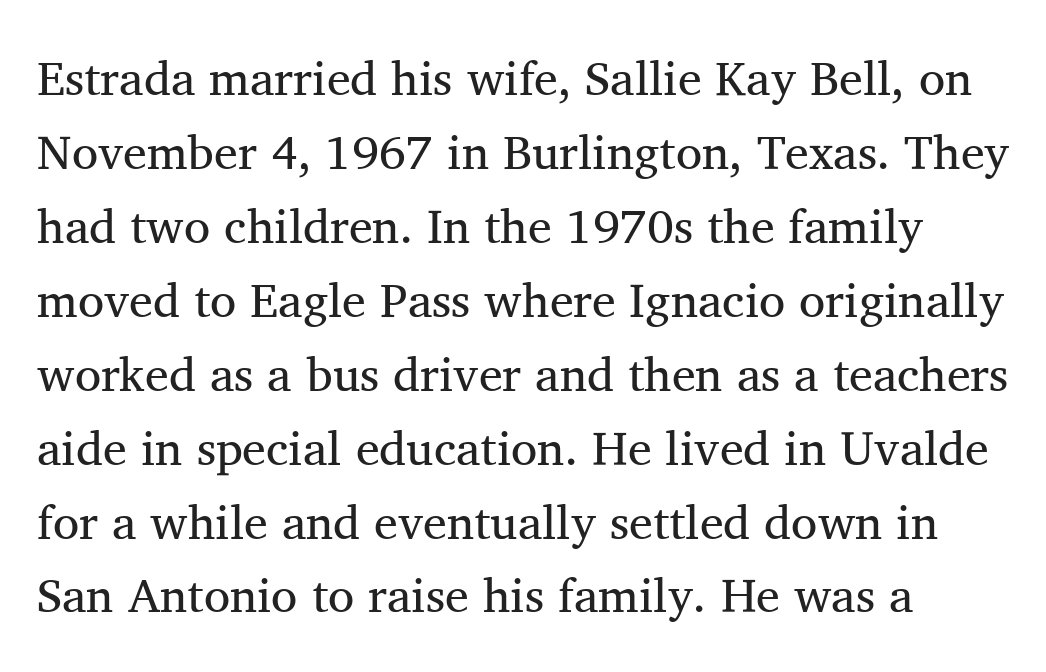
The image shows 48 px regular-weight serif type, upright; set normal line spacing (1.54x), normal letter spacing, not underlined; medium stroke contrast and a medium x-height.
